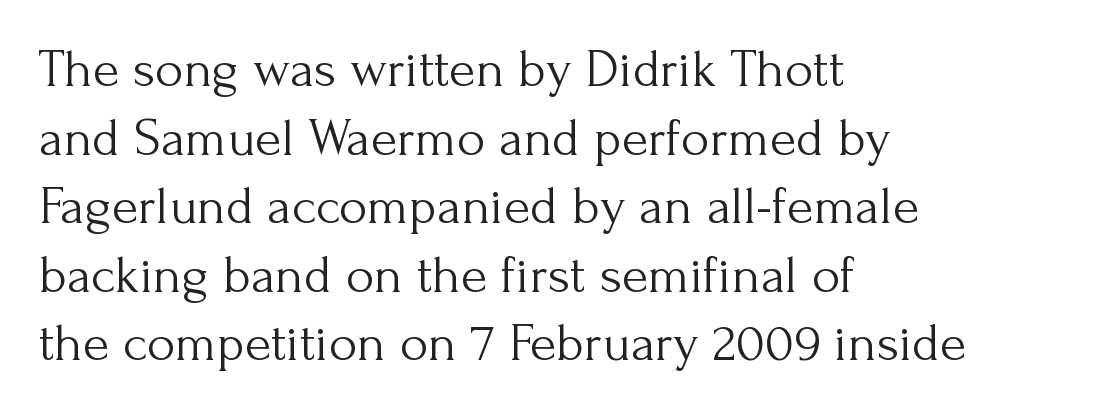
There is no visible air inserted between adjacent glyphs. Font category for this specimen: serif. Interline gaps are of average width in this sample. A clean baseline with only descenders dipping below it. Spacing verdict: proportional, widths tailored to each character.
